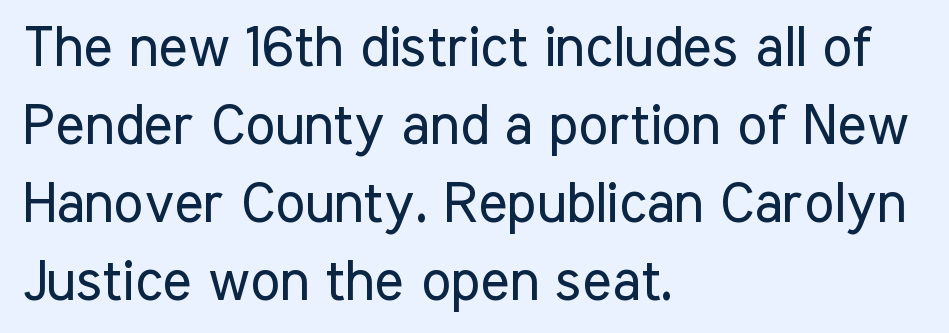
The image shows 56 px regular-weight, condensed sans-serif type, upright; set left-aligned, normal line spacing (1.39x), normal letter spacing, not underlined; low stroke contrast and a medium x-height.
